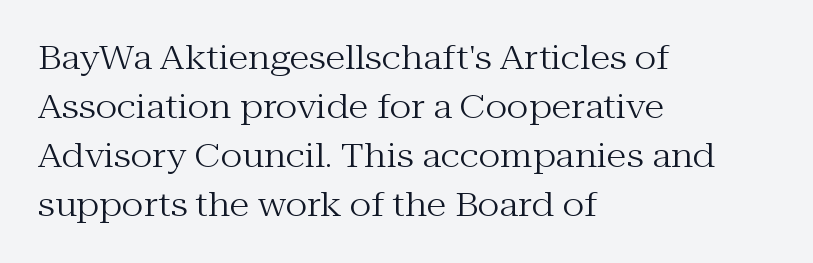
Q: Is the text bold? A: No.
Q: Is the text italic (slanted)? A: No, it is upright.
Q: Is the typeface a serif or a sans-serif typeface? A: Serif.
Q: Is the text underlined? A: No.
Q: How is the paragraph aligned? A: Left-aligned.
Q: Is the spacing between letters normal or unusually wide? A: Normal.
Q: Is the spacing between lines tight, normal or loose? A: Normal.
Q: Width (condensed, normal, or wide)? A: Normal.
Q: Stroke contrast? A: Medium.
Q: x-height? A: Medium.
Q: Monospaced? A: No.
